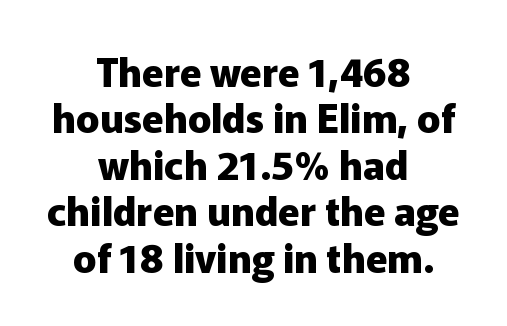
Q: Is the text bold? A: Yes.
Q: Is the text italic (slanted)? A: No, it is upright.
Q: Is the typeface a serif or a sans-serif typeface? A: Sans-serif.
Q: Is the text underlined? A: No.
Q: How is the paragraph aligned? A: Centered.
Q: Is the spacing between letters normal or unusually wide? A: Normal.
Q: Width (condensed, normal, or wide)? A: Normal.
Q: Stroke contrast? A: Low.
Q: x-height? A: Medium.
Q: Monospaced? A: No.
